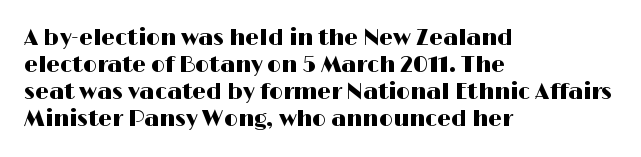
Q: Is the text italic (slanted)? A: No, it is upright.
Q: Is the text underlined? A: No.
Q: How is the paragraph aligned? A: Left-aligned.
Q: Is the spacing between letters normal or unusually wide? A: Normal.
